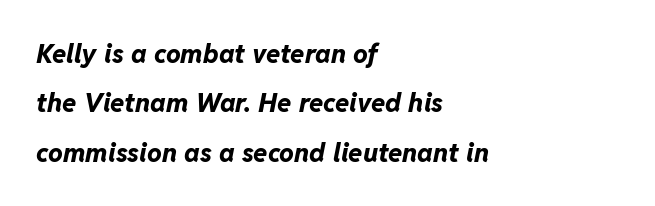
Visually the block forms a straight wall on the left and a jagged coastline on the right. Any mark beneath the type? The region is blank. A typesetter would call this leading open, well beyond the default. Rendered with sloped, italic letterforms.
